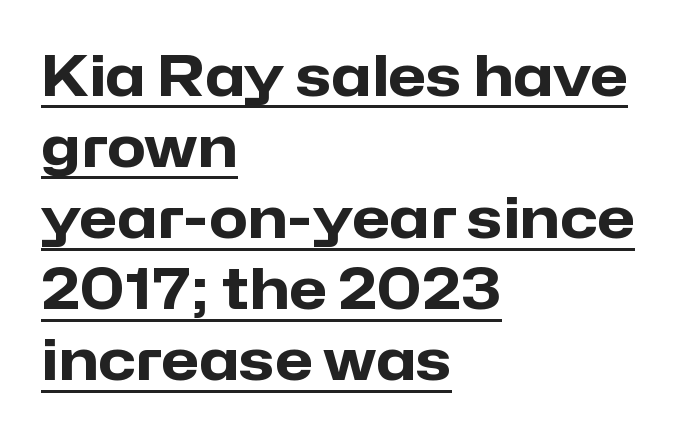
Q: Is the text bold? A: Yes.
Q: Is the text italic (slanted)? A: No, it is upright.
Q: Is the typeface a serif or a sans-serif typeface? A: Sans-serif.
Q: Is the text underlined? A: Yes.
Q: How is the paragraph aligned? A: Left-aligned.
Q: Is the spacing between letters normal or unusually wide? A: Normal.
Q: Is the spacing between lines tight, normal or loose? A: Normal.
Q: Width (condensed, normal, or wide)? A: Normal.
Q: Stroke contrast? A: Low.
Q: x-height? A: Medium.
Q: Monospaced? A: No.
